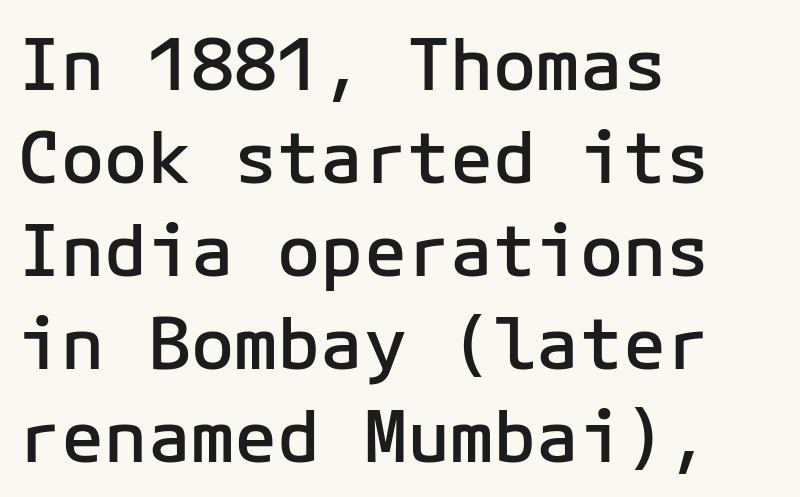
The rendering anchors every line to the left-hand side. The words here are not underlined. Classification — sans serif. Firm but not heavy-handed strokes: this text is semibold. No italicization has been applied; the sample stays upright. Students, note that the glyphs here touch the page at normal intervals.
